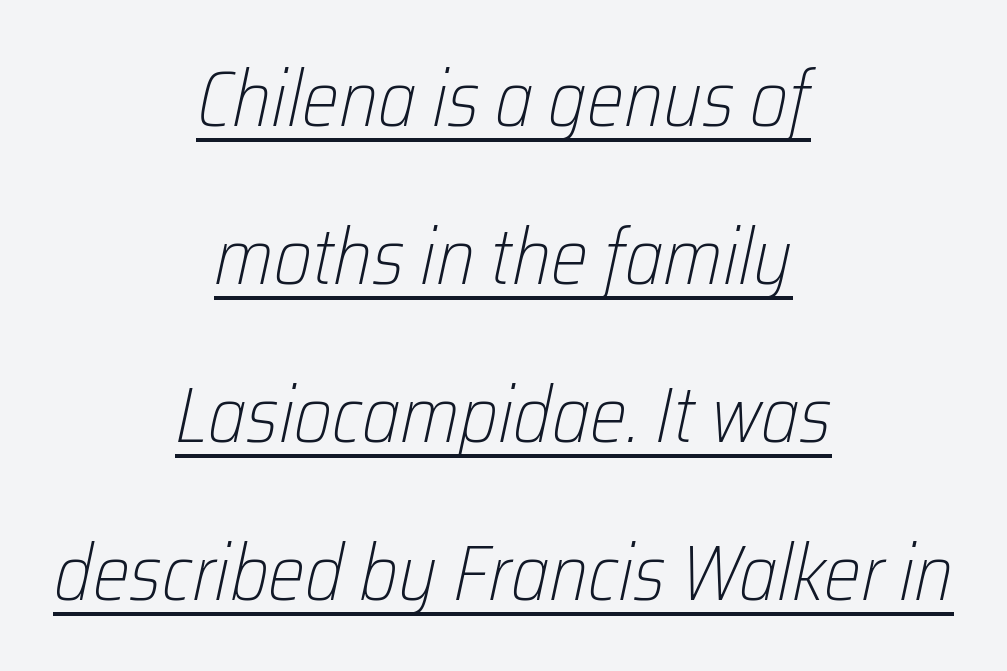
This rendering leaves character spacing at its baseline value. Designer's note — italics engaged. Leading: increased. The rendered words wear a rule along their underside. Caption: multi-line text, centered on the measure. The characters are drawn with everyday or finer stroke widths.
